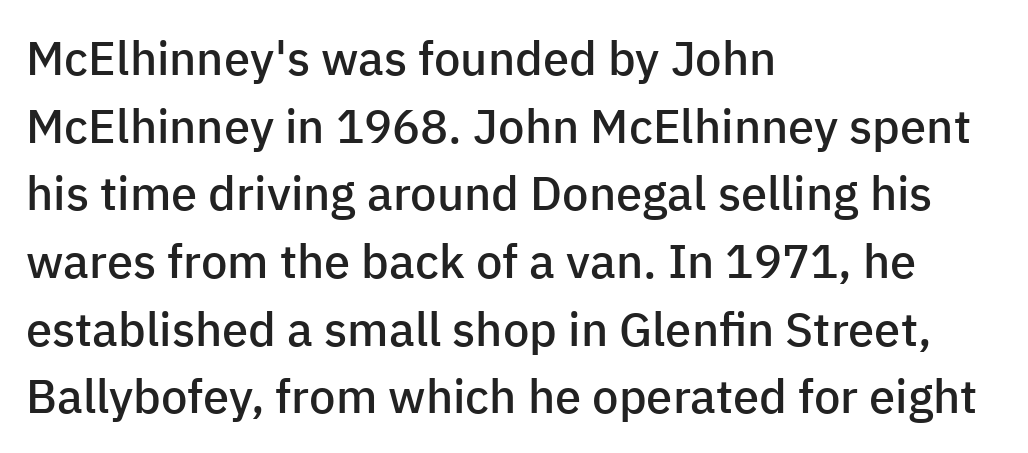
The image shows 47 px semibold sans-serif type, upright; set left-aligned, normal line spacing (1.44x), normal letter spacing, not underlined; low stroke contrast and a medium x-height.
